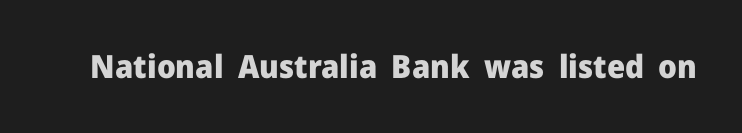
{"serif": "no", "italic": "no", "bold": "yes", "weight": "heavy", "width": "normal", "stroke_contrast": "low", "x_height": "medium", "monospaced": "no", "underline": "no", "letter_spacing": "normal", "letter_spacing_em": 0.0, "glyph_px": 32}
